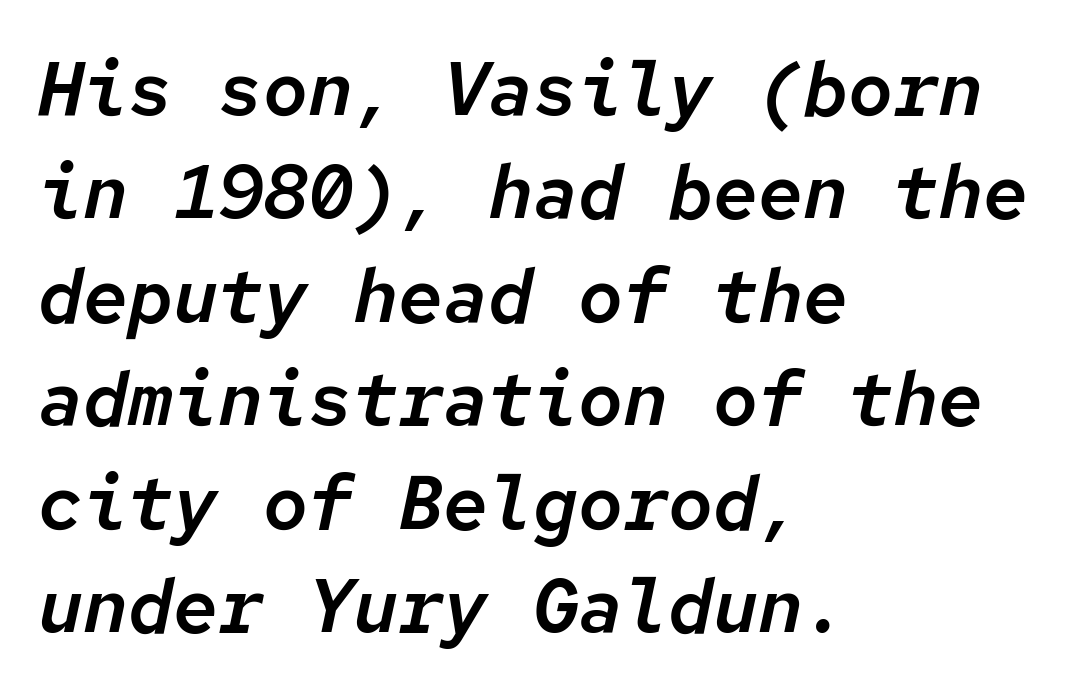
Q: Is the text italic (slanted)? A: Yes, it leans right by about 12 degrees.
Q: Is the text underlined? A: No.
Q: How is the paragraph aligned? A: Left-aligned.
Q: Is the spacing between letters normal or unusually wide? A: Normal.
Q: Is the spacing between lines tight, normal or loose? A: Normal.
Q: Width (condensed, normal, or wide)? A: Normal.
Q: Stroke contrast? A: Low.
Q: x-height? A: Medium.
Q: Monospaced? A: Yes.
